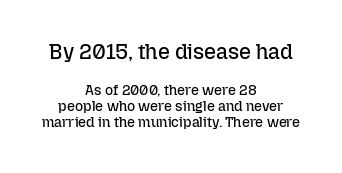
Weight: regular or lighter. Baseline-to-baseline distance is barely more than the letter height. In this sample the first text group is rendered at the bigger scale. Notice how the stems are strictly vertical — no italics here.
